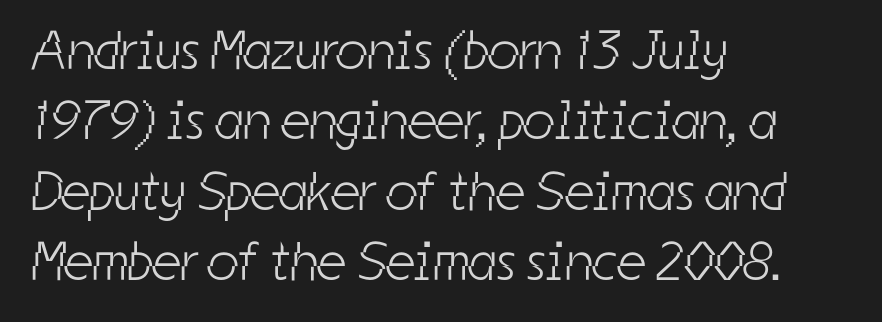
Nothing unusual about the tracking: characters are spaced as the font intends. Line starts are locked; line ends wander. You could not count columns in this text — the font is proportionally spaced. The vertical gap from one line to the next is medium. Weight: not bold — regular or lighter.
